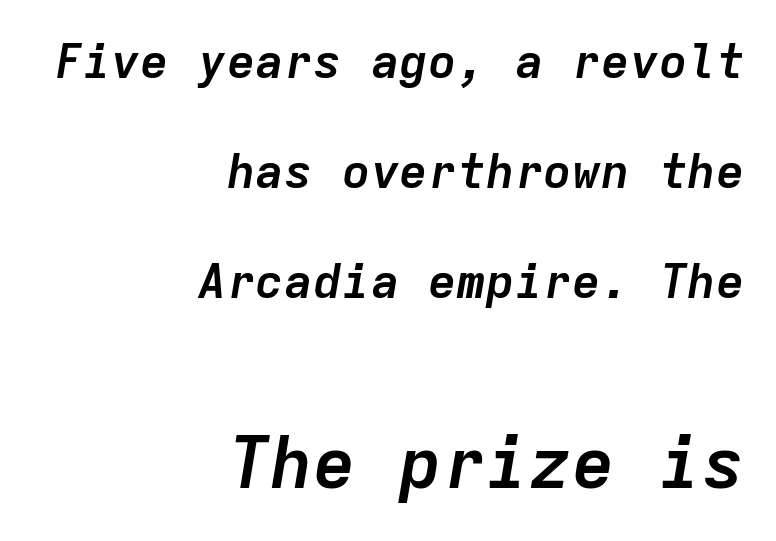
Q: Is the text bold? A: Yes.
Q: Is the text italic (slanted)? A: Yes, it leans right by about 9 degrees.
Q: Is the text underlined? A: No.
Q: How is the paragraph aligned? A: Right-aligned.
Q: Is the spacing between letters normal or unusually wide? A: Normal.
Q: Is the spacing between lines tight, normal or loose? A: Loose.
Q: Which block of text is set in a larger size, the first (top) or the second (bottom)? A: The second (bottom) one.
Q: Width (condensed, normal, or wide)? A: Normal.
Q: Stroke contrast? A: Low.
Q: x-height? A: Medium.
Q: Monospaced? A: Yes.
